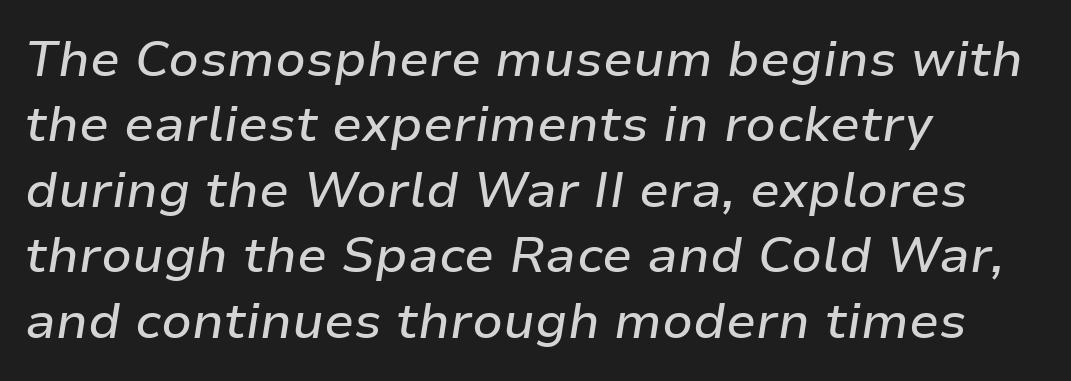
The image shows 50 px text type, italic (leaning right); set left-aligned, normal line spacing (1.31x), normal letter spacing, not underlined; low stroke contrast and a medium x-height.
